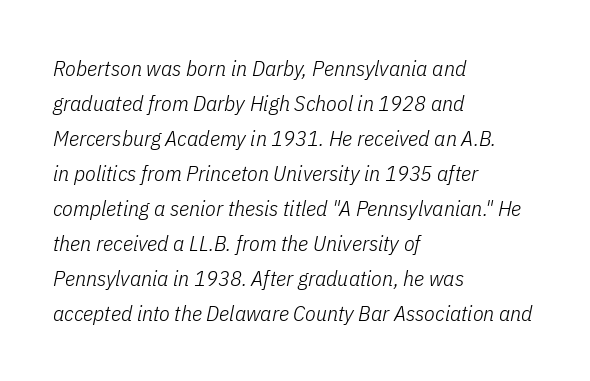
{"italic": "yes", "lean": "right", "slant_degrees": 11, "bold": "no", "underline": "no", "align": "left", "line_spacing": "normal", "line_spacing_ratio": 1.59, "letter_spacing": "normal", "letter_spacing_em": 0.0, "glyph_px": 22}
